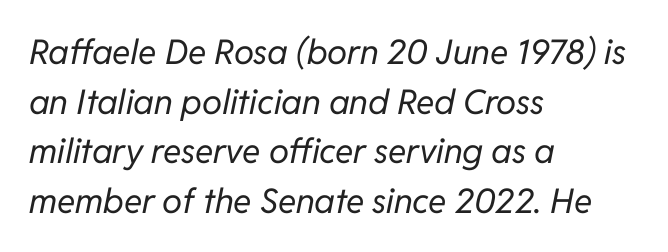
{"italic": "yes", "lean": "right", "slant_degrees": 11, "bold": "no", "weight": "regular", "width": "normal", "stroke_contrast": "low", "x_height": "medium", "monospaced": "no", "underline": "no", "align": "left", "line_spacing": "normal", "line_spacing_ratio": 1.46, "letter_spacing": "normal", "letter_spacing_em": 0.0, "glyph_px": 34}
